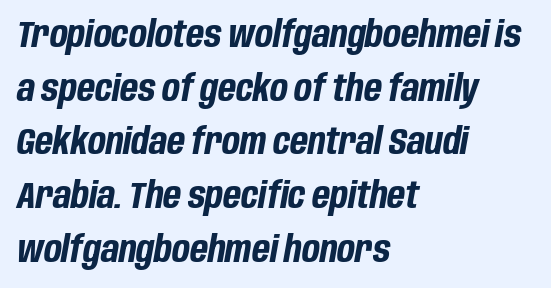
Q: Is the text bold? A: Yes.
Q: Is the text italic (slanted)? A: Yes, it leans right by about 10 degrees.
Q: Is the text underlined? A: No.
Q: How is the paragraph aligned? A: Left-aligned.
Q: Is the spacing between letters normal or unusually wide? A: Normal.
Q: Is the spacing between lines tight, normal or loose? A: Normal.
Q: Width (condensed, normal, or wide)? A: Condensed.
Q: Stroke contrast? A: Low.
Q: x-height? A: Large.
Q: Monospaced? A: No.
